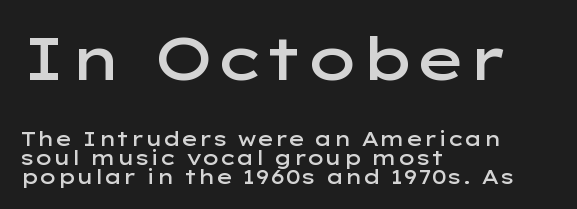
Posture: upright roman. The letters advance in unequal steps, a hallmark of proportional type. The strokes are fattened partway — semibold, not bold. Size contrast runs from large at the top to small at the bottom.
